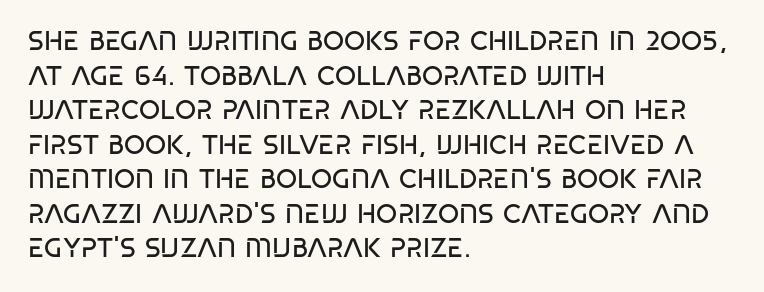
The block of text has a typical density, with ordinary space between rows. Which margin do the lines hug? The left one — the right edge is uneven. The space directly below the letters is spotless. This is the regular roman posture of the typeface. Does extra space separate the letters? No, they use regular spacing.
